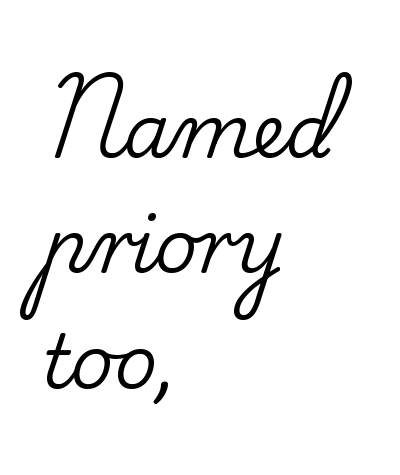
Q: Is the text italic (slanted)? A: Yes.
Q: Is the typeface a serif or a sans-serif typeface? A: Serif.
Q: Is the text underlined? A: No.
Q: How is the paragraph aligned? A: Left-aligned.
Q: Is the spacing between letters normal or unusually wide? A: Normal.
Q: Is the spacing between lines tight, normal or loose? A: Normal.
Q: Width (condensed, normal, or wide)? A: Normal.
Q: Stroke contrast? A: Low.
Q: x-height? A: Small.
Q: Monospaced? A: No.
